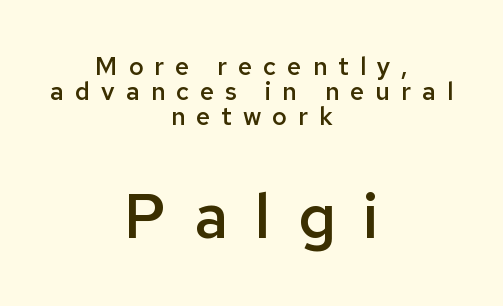
The image shows 62 px semibold sans-serif type, upright; set centered, tight line spacing (1.0x), unusually wide letter spacing (+0.44 em), not underlined; the second (bottom) block is 2.48x larger; low stroke contrast and a medium x-height.
